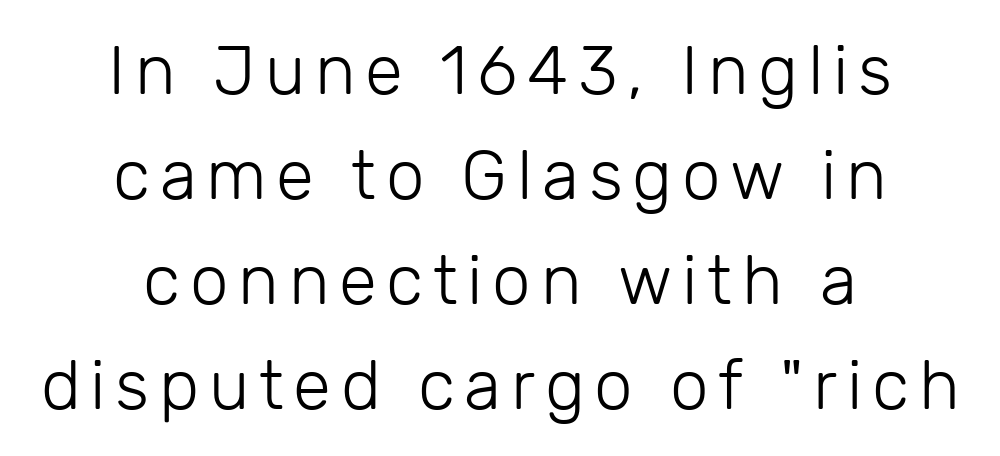
{"serif": "no", "italic": "no", "bold": "no", "weight": "light", "width": "normal", "stroke_contrast": "low", "x_height": "medium", "monospaced": "no", "underline": "no", "align": "center", "line_spacing": "normal", "line_spacing_ratio": 1.52, "glyph_px": 69}
